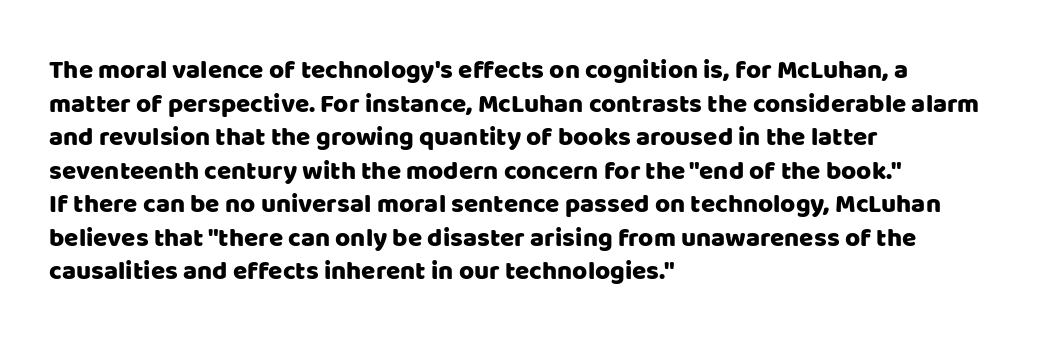
The image shows 26 px text type, upright; set left-aligned, normal line spacing (1.29x), normal letter spacing, not underlined.
